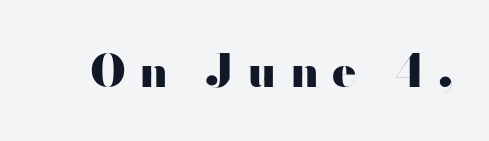
Q: Is the text bold? A: Yes.
Q: Is the text italic (slanted)? A: No, it is upright.
Q: Is the typeface a serif or a sans-serif typeface? A: Sans-serif.
Q: Is the text underlined? A: No.
Q: Is the spacing between letters normal or unusually wide? A: Unusually wide.
Q: Width (condensed, normal, or wide)? A: Wide.
Q: Stroke contrast? A: High.
Q: x-height? A: Small.
Q: Monospaced? A: No.
